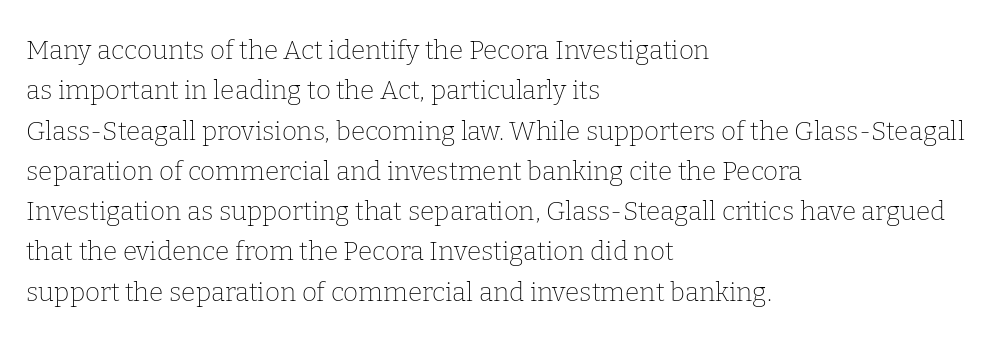
The image shows 26 px text type, upright; set left-aligned, normal line spacing (1.55x), normal letter spacing, not underlined.
